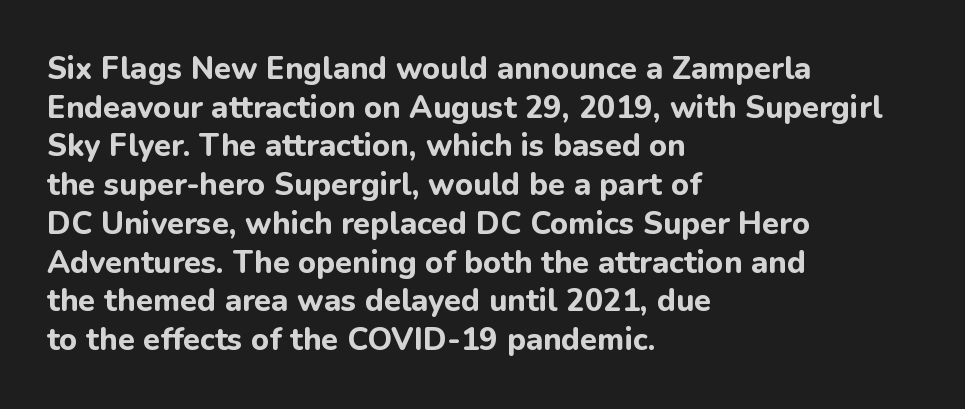
{"serif": "no", "italic": "no", "bold": "yes", "weight": "bold", "width": "normal", "stroke_contrast": "low", "x_height": "medium", "monospaced": "no", "underline": "no", "align": "left", "line_spacing": "normal", "line_spacing_ratio": 1.25, "letter_spacing": "normal", "letter_spacing_em": 0.0, "glyph_px": 31}
